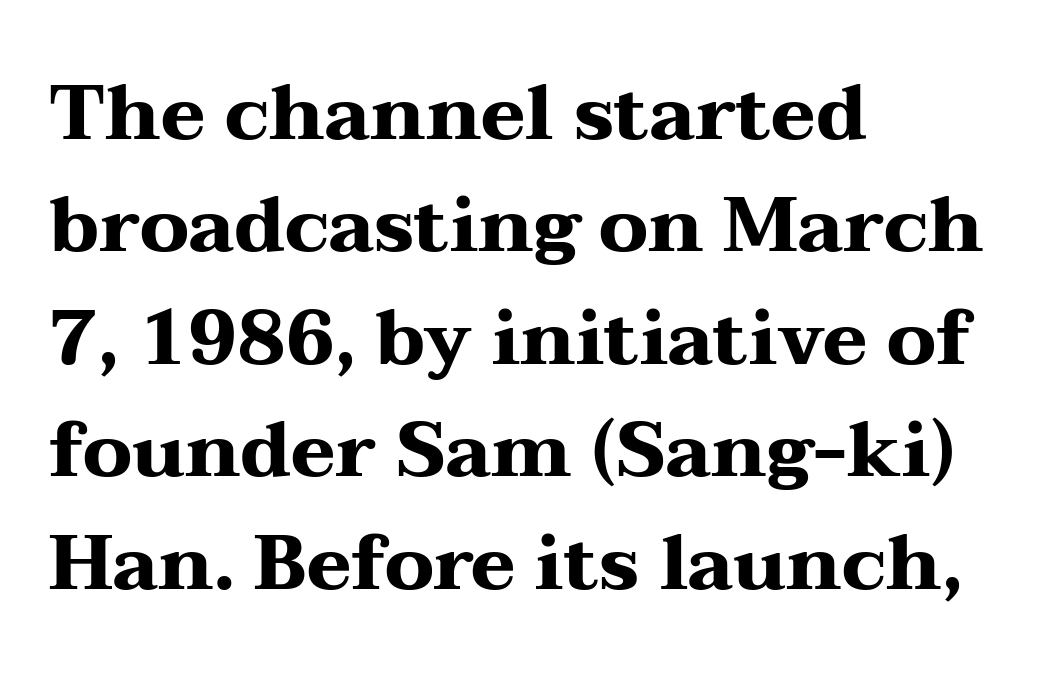
Q: Is the text bold? A: Yes.
Q: Is the text italic (slanted)? A: No, it is upright.
Q: Is the typeface a serif or a sans-serif typeface? A: Serif.
Q: Is the text underlined? A: No.
Q: How is the paragraph aligned? A: Left-aligned.
Q: Is the spacing between letters normal or unusually wide? A: Normal.
Q: Is the spacing between lines tight, normal or loose? A: Normal.
Q: Width (condensed, normal, or wide)? A: Wide.
Q: Stroke contrast? A: Medium.
Q: x-height? A: Medium.
Q: Monospaced? A: No.
